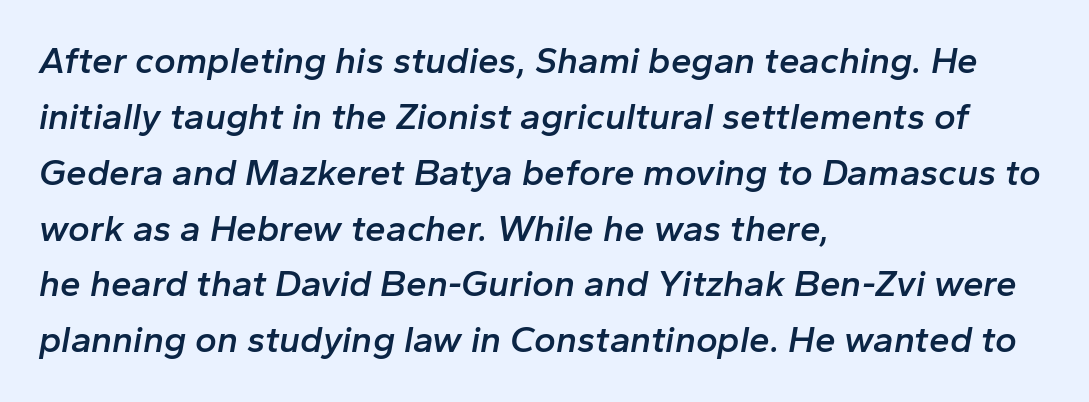
The image shows 37 px semibold type, italic (leaning right); set left-aligned, normal line spacing (1.51x), normal letter spacing, not underlined; low stroke contrast and a medium x-height.
